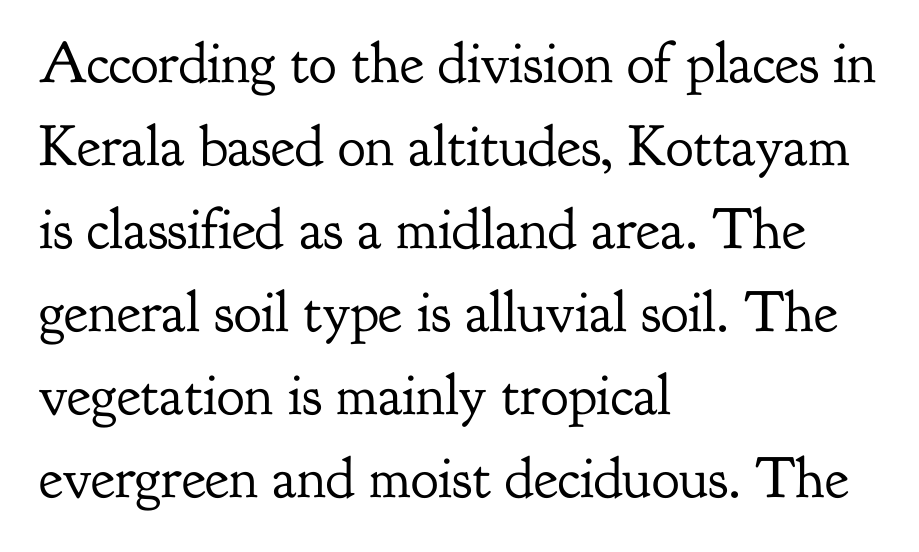
Proportional: the letters do not fall into vertical columns. The text was rendered using a seriffed face with decorative stroke endings. Each stroke keeps to a modest, everyday thickness or less. Is the block centered? No — it sits flush against the left margin. The lettering stays uniformly vertical, giving the passage a roman look. The gaps between neighbouring characters are ordinary and unremarkable.
